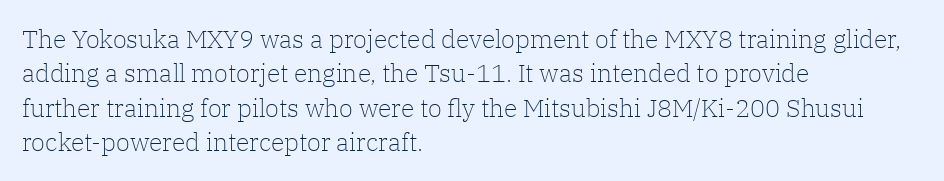
Spacing between characters is what you'd get straight out of the box. The passage shown is not underscored anywhere. The lines in this sample share a left origin and differ only in where they stop. The lines sit at an ordinary, default distance from one another. Is the type heavy? It reads as light-to-regular instead.
